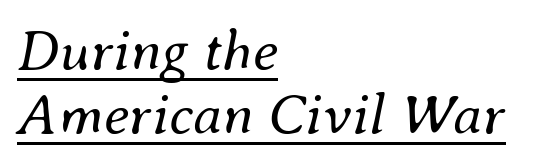
You can see a thin bar hugging the bottom of the glyphs. Notice how the passage keeps a crisp vertical edge on the left only. The letters advance in unequal steps, a hallmark of proportional type. The line texture is even and compact thanks to regular tracking.
